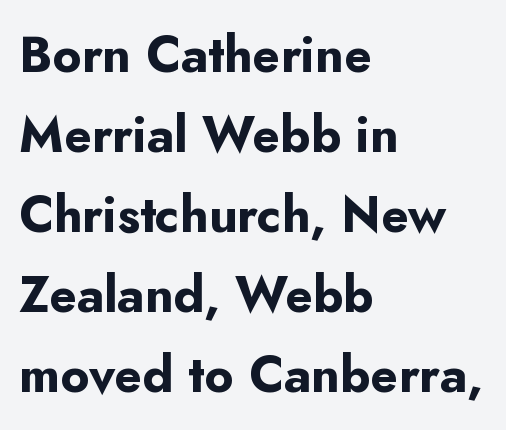
The image shows 50 px bold sans-serif type, upright; set left-aligned, normal line spacing (1.6x), normal letter spacing, not underlined; low stroke contrast and a small x-height.
